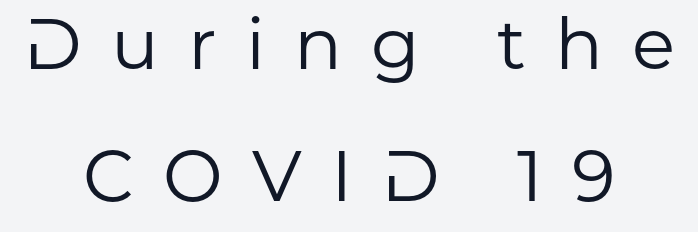
Spacing verdict: proportional, widths tailored to each character. Weight: not bold — regular or lighter. Look at the tracking — it's clearly loosened, letters drifting apart. Serifs: no, the terminals of the letterforms are clean. This is the regular roman posture of the typeface.
